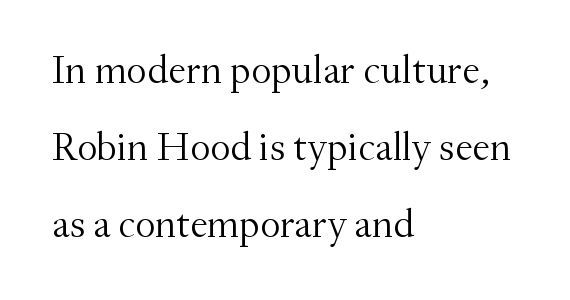
The image shows 40 px light serif type, upright; set left-aligned, loose line spacing (1.93x), normal letter spacing, not underlined; medium stroke contrast and a small x-height.
